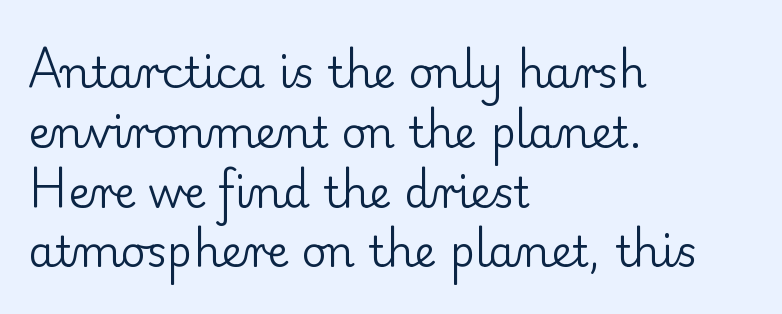
{"serif": "yes", "italic": "no", "bold": "no", "weight": "regular", "width": "normal", "stroke_contrast": "low", "x_height": "small", "monospaced": "no", "underline": "no", "align": "left", "line_spacing": "normal", "line_spacing_ratio": 1.39, "letter_spacing": "normal", "letter_spacing_em": 0.0, "glyph_px": 43}
